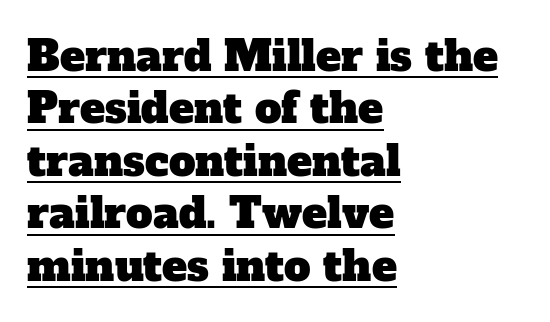
{"serif": "yes", "width": "normal", "stroke_contrast": "low", "x_height": "medium", "monospaced": "no", "underline": "yes", "align": "left", "line_spacing": "normal", "line_spacing_ratio": 1.25, "letter_spacing": "normal", "letter_spacing_em": 0.0, "glyph_px": 42}
